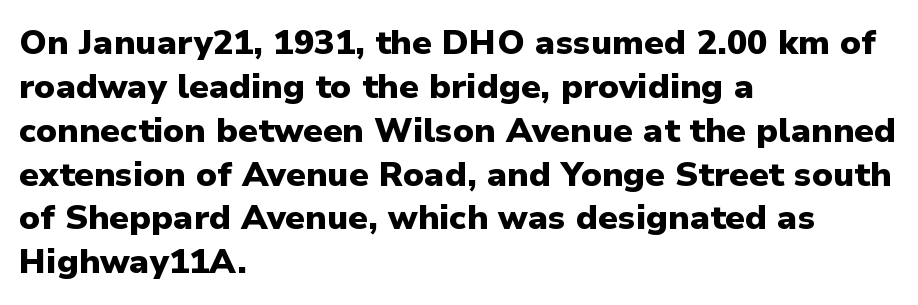
{"serif": "no", "italic": "no", "bold": "yes", "weight": "heavy", "width": "normal", "stroke_contrast": "low", "x_height": "medium", "monospaced": "no", "underline": "no", "align": "left", "line_spacing": "normal", "line_spacing_ratio": 1.29, "letter_spacing": "normal", "letter_spacing_em": 0.0, "glyph_px": 34}
